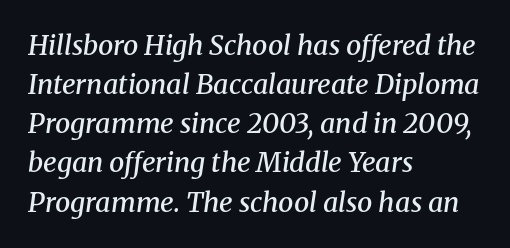
{"italic": "yes", "lean": "right", "slant_degrees": 8, "bold": "semi", "underline": "no", "align": "left", "line_spacing": "normal", "line_spacing_ratio": 1.45, "letter_spacing": "normal", "letter_spacing_em": 0.0, "glyph_px": 27}
